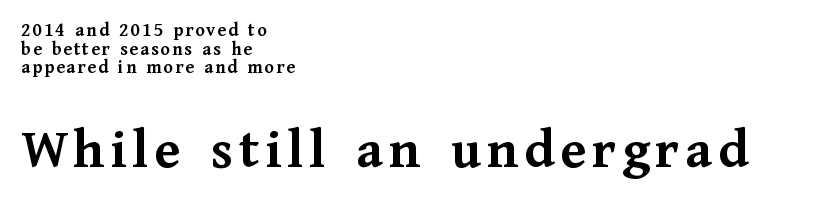
The image shows 57 px semibold serif type, upright; set left-aligned, tight line spacing (0.98x), not underlined; the second (bottom) block is 3.0x larger; medium stroke contrast and a medium x-height.
